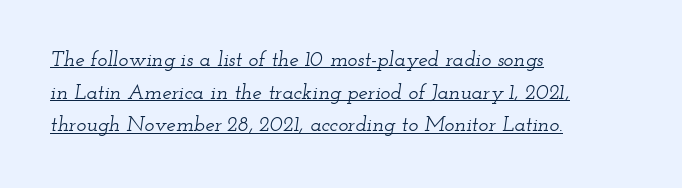
{"italic": "yes", "lean": "right", "slant_degrees": 12, "underline": "yes", "align": "left", "line_spacing": "normal", "line_spacing_ratio": 1.55, "letter_spacing": "normal", "letter_spacing_em": 0.0, "glyph_px": 21}
